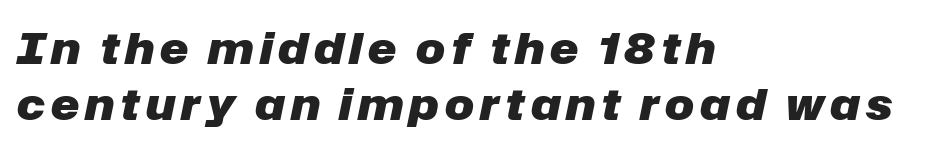
Q: Is the text bold? A: Yes.
Q: Is the text italic (slanted)? A: Yes, it leans right by about 12 degrees.
Q: Is the text underlined? A: No.
Q: How is the paragraph aligned? A: Left-aligned.
Q: Is the spacing between lines tight, normal or loose? A: Normal.
Q: Width (condensed, normal, or wide)? A: Normal.
Q: Stroke contrast? A: Low.
Q: x-height? A: Medium.
Q: Monospaced? A: No.
